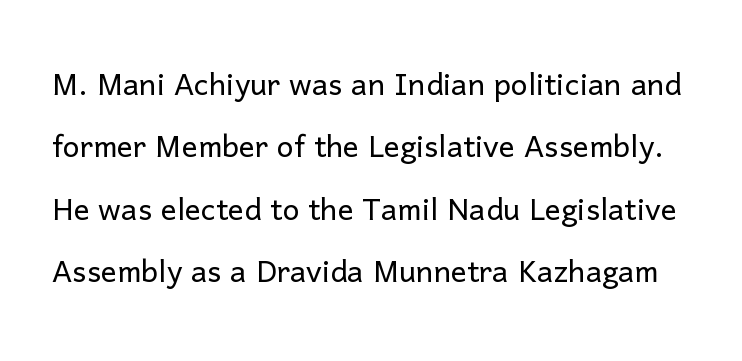
The image shows 40 px light sans-serif type, upright; set normal line spacing (1.56x), normal letter spacing, not underlined; low stroke contrast and a medium x-height.
